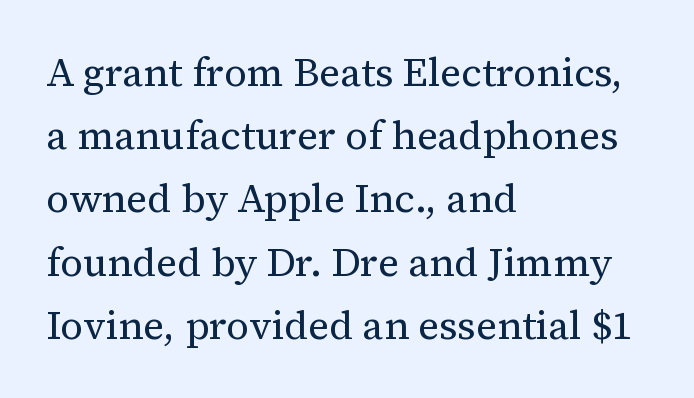
Q: Is the text bold? A: No.
Q: Is the text italic (slanted)? A: No, it is upright.
Q: Is the typeface a serif or a sans-serif typeface? A: Serif.
Q: Is the text underlined? A: No.
Q: How is the paragraph aligned? A: Left-aligned.
Q: Is the spacing between letters normal or unusually wide? A: Normal.
Q: Is the spacing between lines tight, normal or loose? A: Normal.
Q: Width (condensed, normal, or wide)? A: Normal.
Q: Stroke contrast? A: Medium.
Q: x-height? A: Medium.
Q: Monospaced? A: No.
